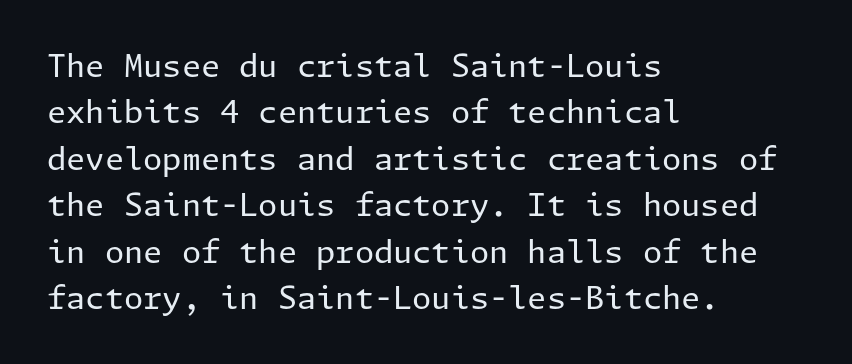
Q: Is the text bold? A: No.
Q: Is the text italic (slanted)? A: No, it is upright.
Q: Is the typeface a serif or a sans-serif typeface? A: Sans-serif.
Q: Is the text underlined? A: No.
Q: How is the paragraph aligned? A: Left-aligned.
Q: Is the spacing between letters normal or unusually wide? A: Normal.
Q: Is the spacing between lines tight, normal or loose? A: Normal.
Q: Width (condensed, normal, or wide)? A: Normal.
Q: Stroke contrast? A: Low.
Q: x-height? A: Medium.
